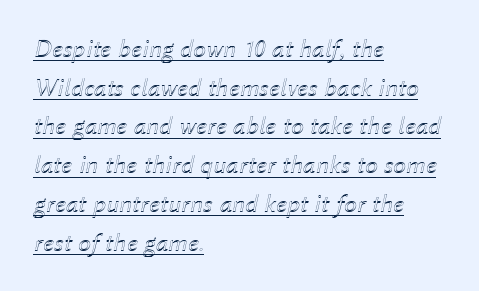
{"italic": "yes", "lean": "right", "slant_degrees": 12, "underline": "yes", "align": "left", "line_spacing": "normal", "line_spacing_ratio": 1.49, "letter_spacing": "normal", "letter_spacing_em": 0.0, "glyph_px": 26}
